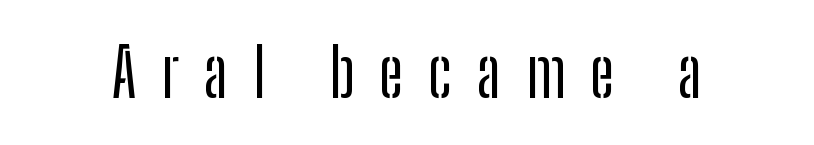
Q: Is the text italic (slanted)? A: No, it is upright.
Q: Is the typeface a serif or a sans-serif typeface? A: Sans-serif.
Q: Is the text underlined? A: No.
Q: Is the spacing between letters normal or unusually wide? A: Unusually wide.
Q: Width (condensed, normal, or wide)? A: Condensed.
Q: Stroke contrast? A: Low.
Q: x-height? A: Medium.
Q: Monospaced? A: No.
